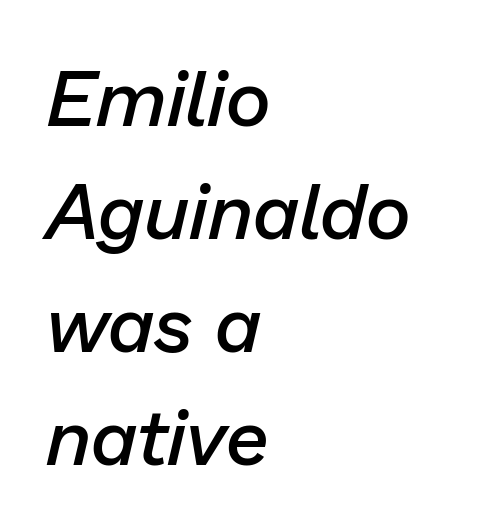
Q: Is the text bold? A: Semi-bold.
Q: Is the text italic (slanted)? A: Yes, it leans right by about 13 degrees.
Q: Is the text underlined? A: No.
Q: How is the paragraph aligned? A: Left-aligned.
Q: Is the spacing between letters normal or unusually wide? A: Normal.
Q: Is the spacing between lines tight, normal or loose? A: Normal.
Q: Width (condensed, normal, or wide)? A: Normal.
Q: Stroke contrast? A: Low.
Q: x-height? A: Medium.
Q: Monospaced? A: No.
